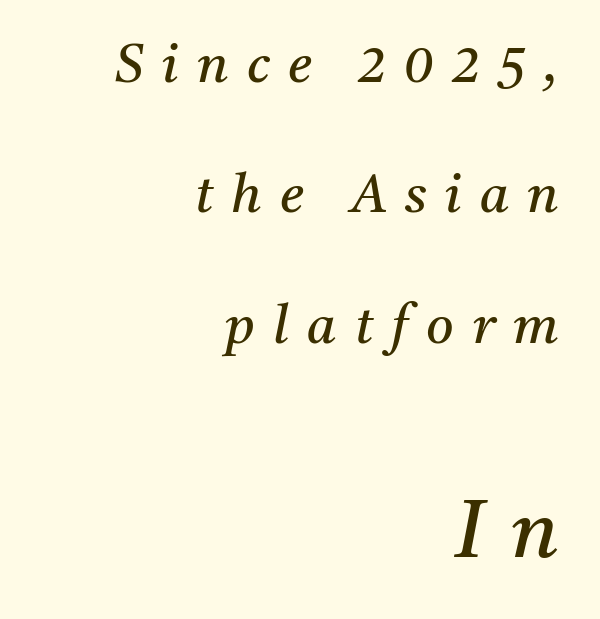
Q: Is the text bold? A: No.
Q: Is the text italic (slanted)? A: Yes, it leans right by about 11 degrees.
Q: Is the typeface a serif or a sans-serif typeface? A: Serif.
Q: Is the text underlined? A: No.
Q: How is the paragraph aligned? A: Right-aligned.
Q: Is the spacing between letters normal or unusually wide? A: Unusually wide.
Q: Is the spacing between lines tight, normal or loose? A: Loose.
Q: Which block of text is set in a larger size, the first (top) or the second (bottom)? A: The second (bottom) one.
Q: Width (condensed, normal, or wide)? A: Normal.
Q: Stroke contrast? A: Medium.
Q: x-height? A: Medium.
Q: Monospaced? A: No.
